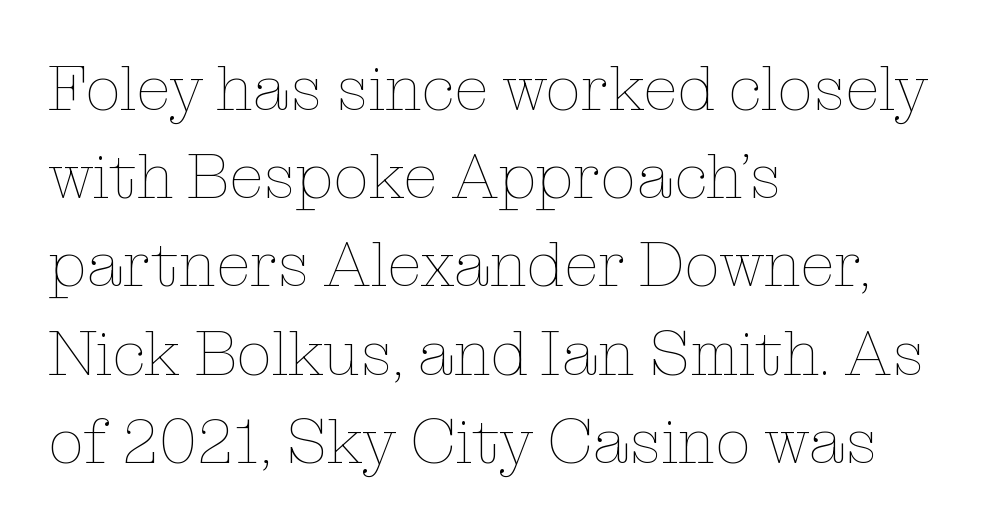
Q: Is the text bold? A: No.
Q: Is the text italic (slanted)? A: No, it is upright.
Q: Is the text underlined? A: No.
Q: How is the paragraph aligned? A: Left-aligned.
Q: Is the spacing between letters normal or unusually wide? A: Normal.
Q: Is the spacing between lines tight, normal or loose? A: Normal.
Q: Width (condensed, normal, or wide)? A: Normal.
Q: Stroke contrast? A: Low.
Q: x-height? A: Medium.
Q: Monospaced? A: No.
